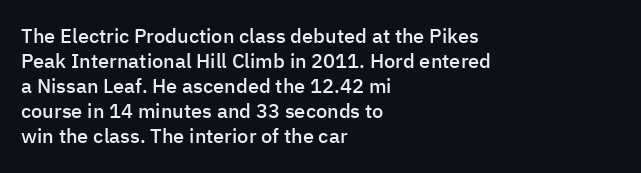
{"italic": "no", "bold": "semi", "underline": "no", "align": "left", "line_spacing": "normal", "line_spacing_ratio": 1.25, "letter_spacing": "normal", "letter_spacing_em": 0.0, "glyph_px": 20}
